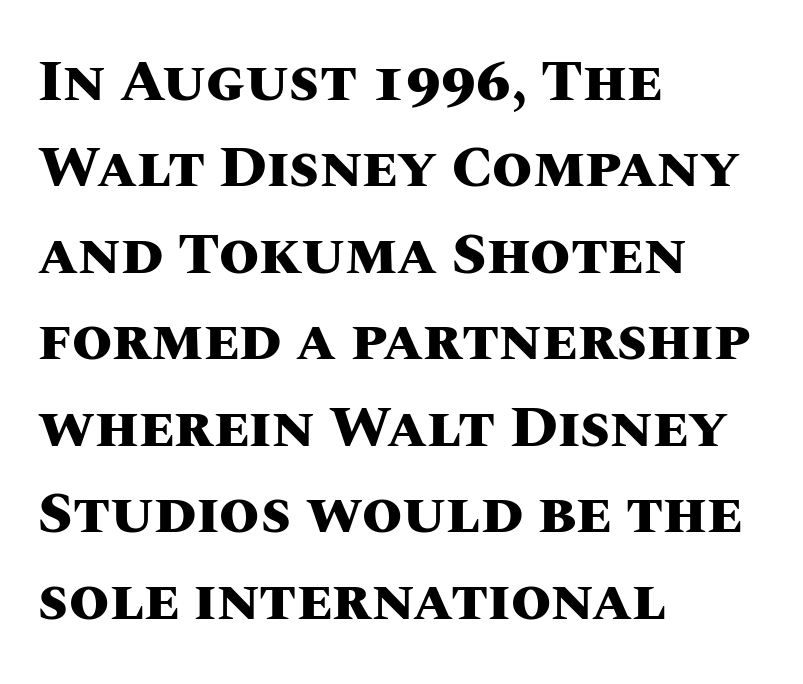
{"italic": "no", "bold": "yes", "weight": "heavy", "width": "normal", "stroke_contrast": "medium", "x_height": "large", "monospaced": "no", "underline": "no", "align": "left", "line_spacing": "normal", "line_spacing_ratio": 1.49, "letter_spacing": "normal", "letter_spacing_em": 0.0, "glyph_px": 58}
